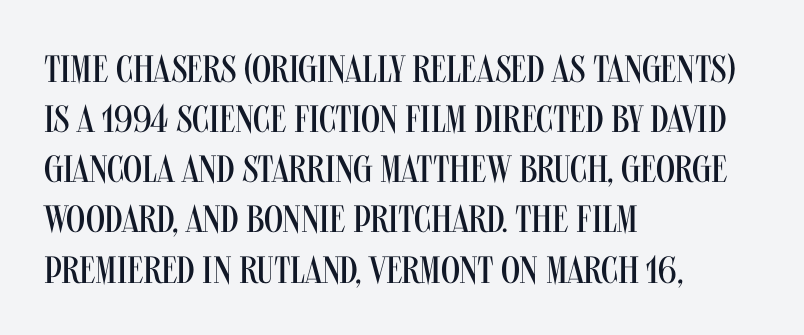
The image shows 38 px regular-weight, condensed sans-serif type, upright; set left-aligned, normal line spacing (1.32x), normal letter spacing, not underlined; medium stroke contrast and a large x-height.
